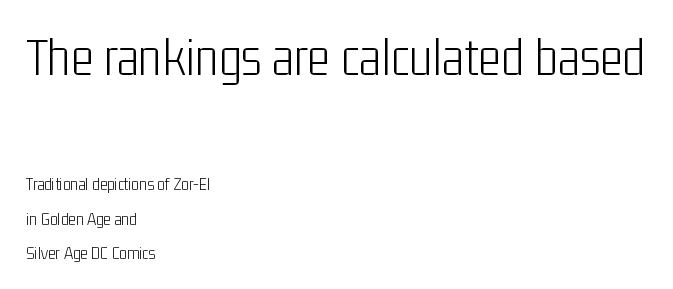
The image shows 55 px light, condensed sans-serif type, upright; set left-aligned, loose line spacing (1.9x), normal letter spacing, not underlined; the first (top) block is 3.06x larger; low stroke contrast and a medium x-height.
